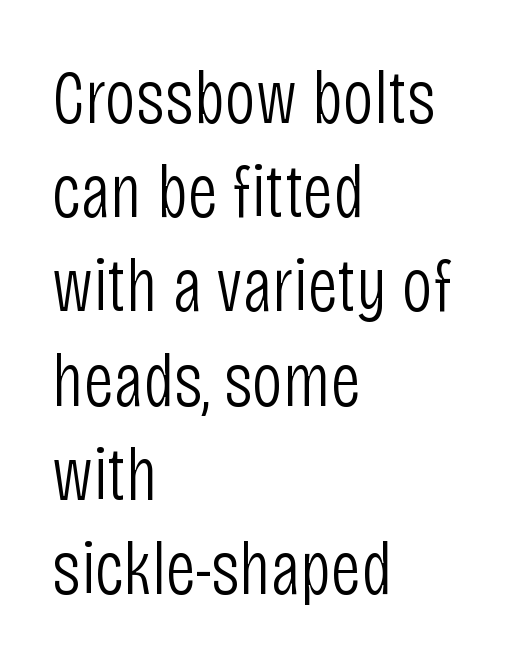
The image shows 76 px light, condensed sans-serif type, upright; set left-aligned, line spacing 1.24x, normal letter spacing, not underlined; low stroke contrast and a large x-height.
